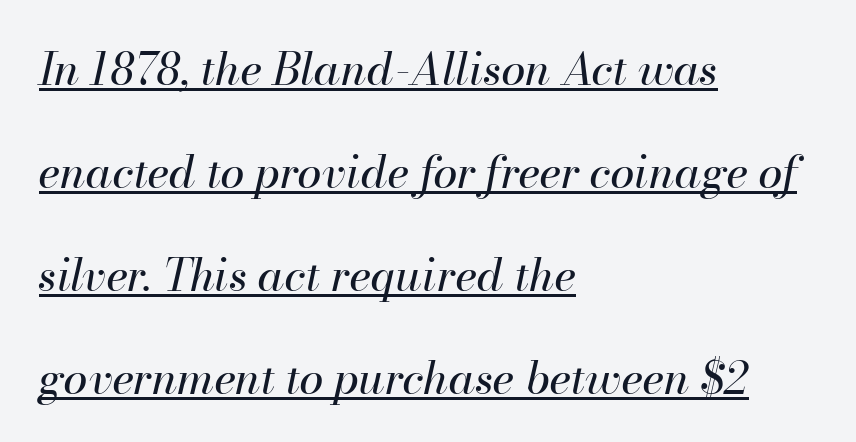
{"italic": "yes", "lean": "right", "slant_degrees": 13, "bold": "no", "weight": "regular", "width": "normal", "stroke_contrast": "high", "x_height": "small", "monospaced": "no", "underline": "yes", "align": "left", "line_spacing": "loose", "line_spacing_ratio": 2.34, "letter_spacing": "normal", "letter_spacing_em": 0.0, "glyph_px": 44}
